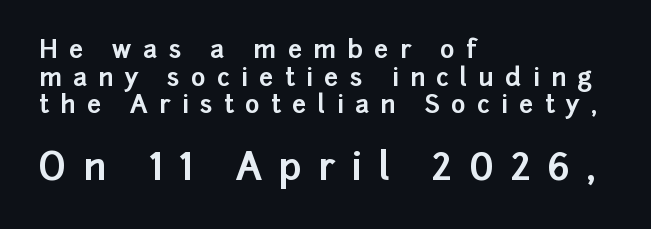
{"serif": "no", "italic": "no", "bold": "yes", "weight": "bold", "width": "normal", "stroke_contrast": "low", "x_height": "medium", "monospaced": "no", "underline": "no", "align": "left", "line_spacing": "tight", "line_spacing_ratio": 1.11, "letter_spacing": "wide", "letter_spacing_em": 0.45, "larger_block": "second", "size_ratio": 1.48, "glyph_px": 37}
